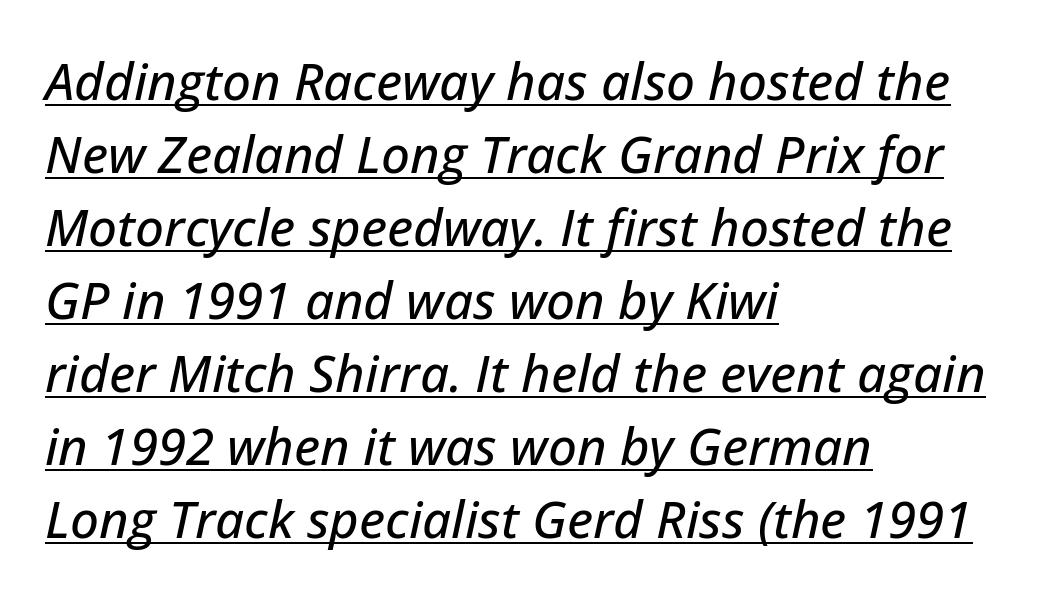
This sample uses plain, unmodified letter spacing. Would a proofreader flag this as italicized? Yes. Successive baselines arrive at the customary interval. A classic flush-left, rag-right setting is used for this passage. Underline: present.
